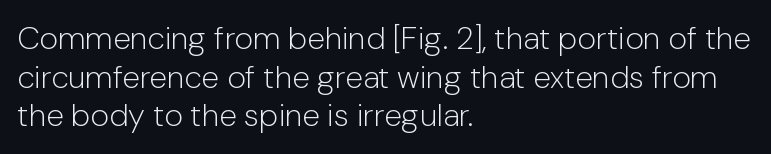
The image shows 32 px light sans-serif type, upright; set left-aligned, line spacing 1.21x, normal letter spacing, not underlined; low stroke contrast and a medium x-height.
